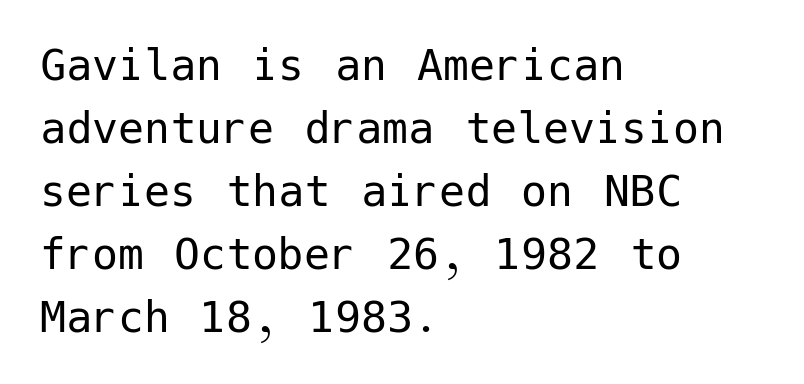
The image shows 52 px regular-weight sans-serif type, upright; set left-aligned, line spacing 1.21x, normal letter spacing, not underlined; low stroke contrast and a medium x-height.
